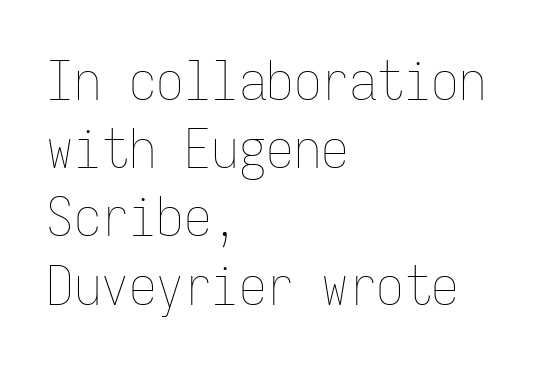
Tracking value appears to be zero — textbook default spacing. Leftover space on each line is placed entirely after the last word. Think of a typewriter: that constant character pitch is what you see here. Italic: no, the glyphs are upright roman. Underline: absent.
